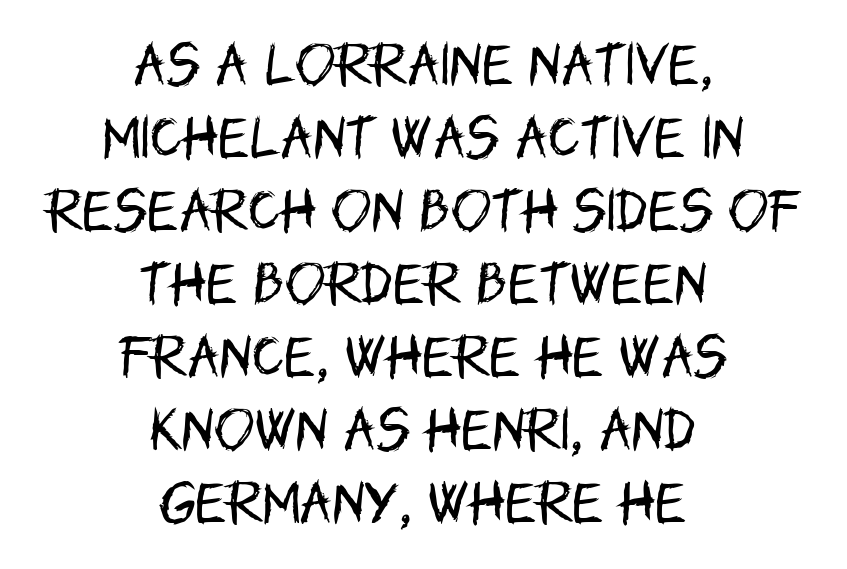
The image shows 48 px regular-weight, condensed sans-serif type, upright; set centered, normal line spacing (1.52x), normal letter spacing, not underlined; low stroke contrast and a large x-height.
